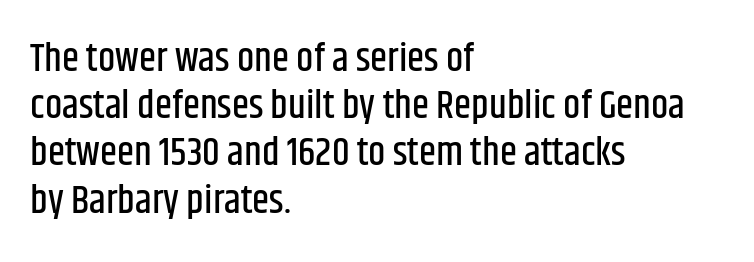
Q: Is the text italic (slanted)? A: No, it is upright.
Q: Is the typeface a serif or a sans-serif typeface? A: Sans-serif.
Q: Is the text underlined? A: No.
Q: How is the paragraph aligned? A: Left-aligned.
Q: Is the spacing between letters normal or unusually wide? A: Normal.
Q: Width (condensed, normal, or wide)? A: Condensed.
Q: Stroke contrast? A: Low.
Q: x-height? A: Large.
Q: Monospaced? A: No.
